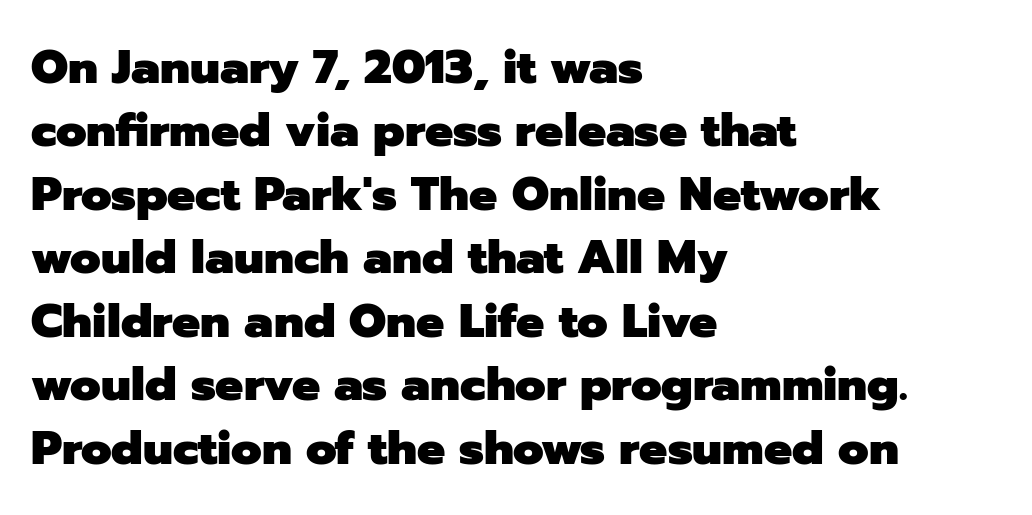
The image shows 47 px heavy sans-serif type, upright; set left-aligned, normal line spacing (1.35x), normal letter spacing, not underlined; low stroke contrast and a medium x-height.
